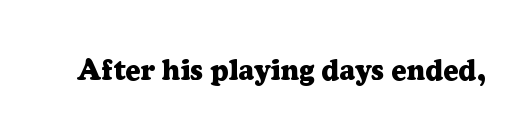
Q: Is the text bold? A: Yes.
Q: Is the text italic (slanted)? A: No, it is upright.
Q: Is the typeface a serif or a sans-serif typeface? A: Serif.
Q: Is the text underlined? A: No.
Q: Is the spacing between letters normal or unusually wide? A: Normal.
Q: Width (condensed, normal, or wide)? A: Normal.
Q: Stroke contrast? A: Low.
Q: x-height? A: Medium.
Q: Monospaced? A: No.
